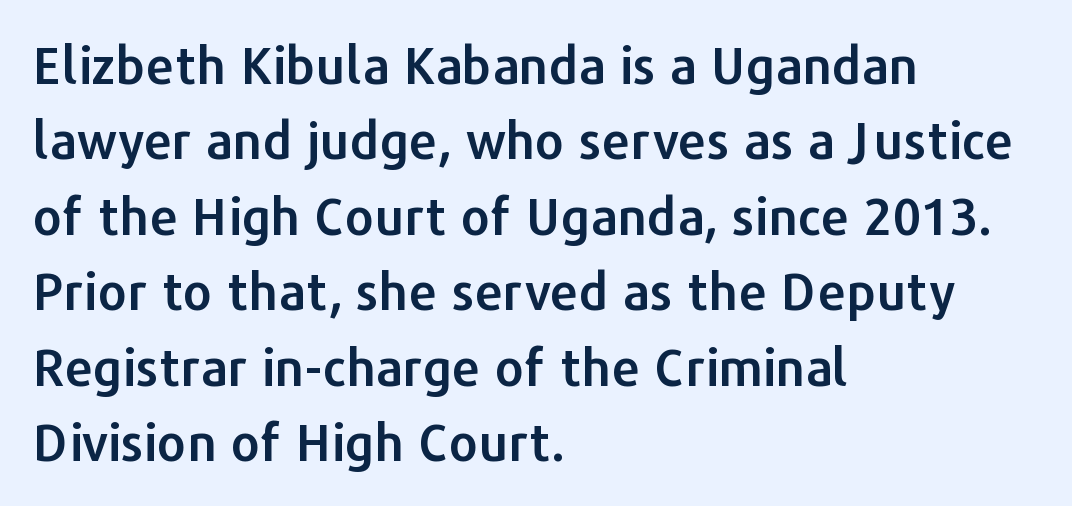
The image shows 51 px sans-serif type, upright; set left-aligned, normal line spacing (1.48x), normal letter spacing, not underlined; low stroke contrast and a medium x-height.
